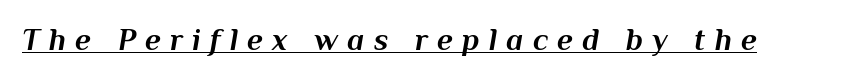
Q: Is the text bold? A: Yes.
Q: Is the text italic (slanted)? A: Yes, it leans right by about 10 degrees.
Q: Is the text underlined? A: Yes.
Q: Is the spacing between letters normal or unusually wide? A: Unusually wide.
Q: Width (condensed, normal, or wide)? A: Normal.
Q: Stroke contrast? A: Medium.
Q: x-height? A: Medium.
Q: Monospaced? A: No.
